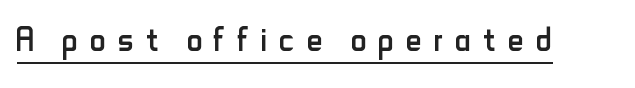
Q: Is the text bold? A: No.
Q: Is the text italic (slanted)? A: No, it is upright.
Q: Is the typeface a serif or a sans-serif typeface? A: Sans-serif.
Q: Is the text underlined? A: Yes.
Q: Is the spacing between letters normal or unusually wide? A: Unusually wide.
Q: Width (condensed, normal, or wide)? A: Condensed.
Q: Stroke contrast? A: Low.
Q: x-height? A: Small.
Q: Monospaced? A: No.
